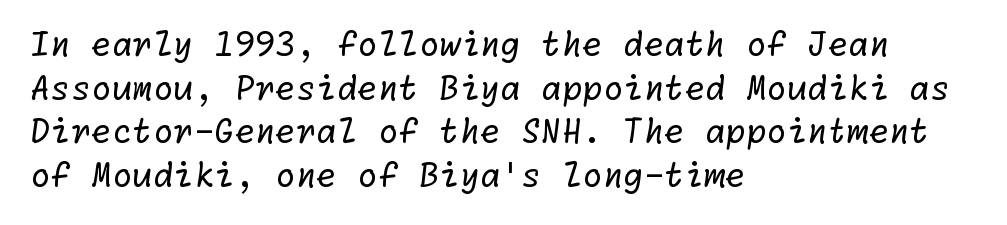
Q: Is the text bold? A: No.
Q: Is the typeface a serif or a sans-serif typeface? A: Sans-serif.
Q: Is the text underlined? A: No.
Q: How is the paragraph aligned? A: Left-aligned.
Q: Is the spacing between letters normal or unusually wide? A: Normal.
Q: Is the spacing between lines tight, normal or loose? A: Normal.
Q: Width (condensed, normal, or wide)? A: Normal.
Q: Stroke contrast? A: Low.
Q: x-height? A: Medium.
